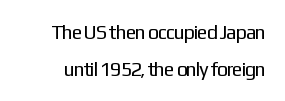
The image shows 20 px text type, upright; set line spacing 1.83x, normal letter spacing, not underlined.
